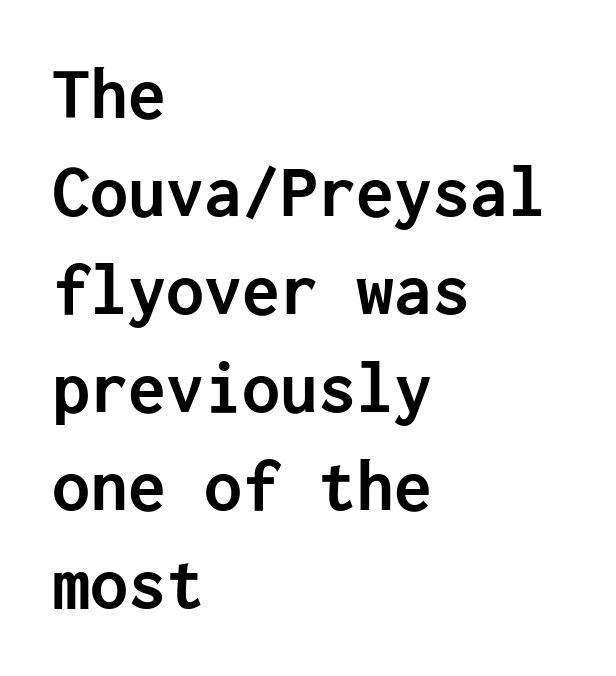
Q: Is the text bold? A: Yes.
Q: Is the text italic (slanted)? A: No, it is upright.
Q: Is the typeface a serif or a sans-serif typeface? A: Sans-serif.
Q: Is the text underlined? A: No.
Q: How is the paragraph aligned? A: Left-aligned.
Q: Is the spacing between letters normal or unusually wide? A: Normal.
Q: Is the spacing between lines tight, normal or loose? A: Normal.
Q: Width (condensed, normal, or wide)? A: Normal.
Q: Stroke contrast? A: Low.
Q: x-height? A: Medium.
